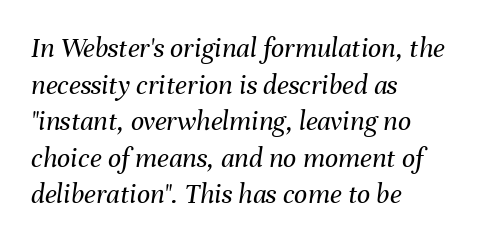
Q: Is the text bold? A: No.
Q: Is the text italic (slanted)? A: Yes, it leans right by about 8 degrees.
Q: Is the text underlined? A: No.
Q: How is the paragraph aligned? A: Left-aligned.
Q: Is the spacing between letters normal or unusually wide? A: Normal.
Q: Is the spacing between lines tight, normal or loose? A: Normal.
Q: Width (condensed, normal, or wide)? A: Normal.
Q: Stroke contrast? A: Medium.
Q: x-height? A: Medium.
Q: Monospaced? A: No.
